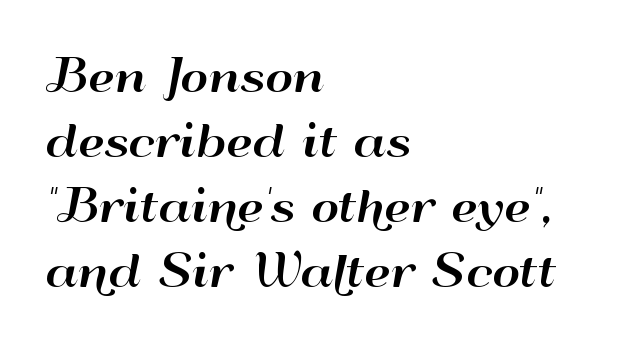
Q: Is the text italic (slanted)? A: Yes.
Q: Is the typeface a serif or a sans-serif typeface? A: Sans-serif.
Q: Is the text underlined? A: No.
Q: How is the paragraph aligned? A: Left-aligned.
Q: Is the spacing between letters normal or unusually wide? A: Normal.
Q: Is the spacing between lines tight, normal or loose? A: Normal.
Q: Width (condensed, normal, or wide)? A: Wide.
Q: Stroke contrast? A: High.
Q: x-height? A: Small.
Q: Monospaced? A: No.
